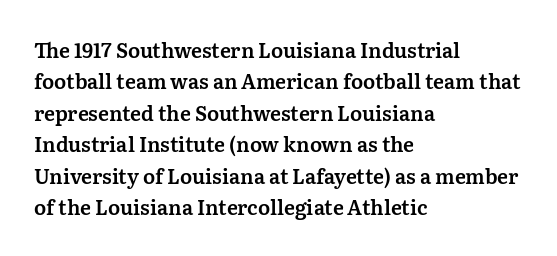
Compared with a centered layout, this one pins lines to the left instead. The space beneath each line is pristine and unruled. The passage shown stacks its lines at a standard gap. Do the letters lean? They stand straight. Spacing between characters is what you'd get straight out of the box.
